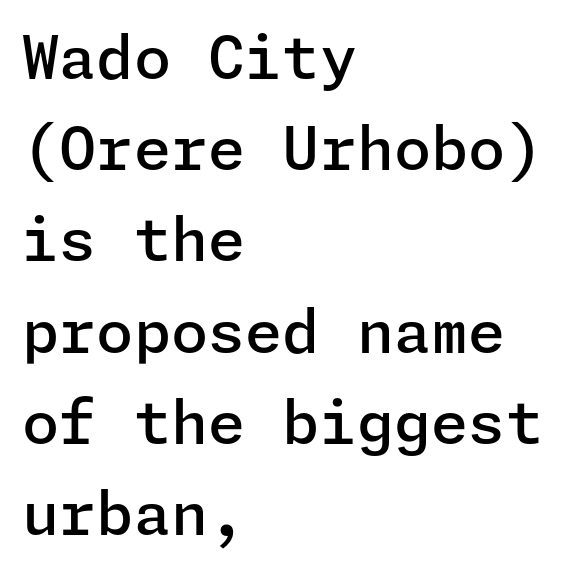
{"serif": "no", "italic": "no", "bold": "semi", "weight": "semibold", "width": "normal", "stroke_contrast": "low", "x_height": "medium", "underline": "no", "align": "left", "line_spacing": "normal", "line_spacing_ratio": 1.52, "letter_spacing": "normal", "letter_spacing_em": 0.0, "glyph_px": 60}
